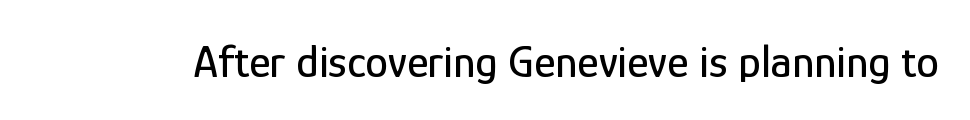
The image shows 46 px condensed sans-serif type, upright; set normal letter spacing, not underlined; low stroke contrast and a medium x-height.
